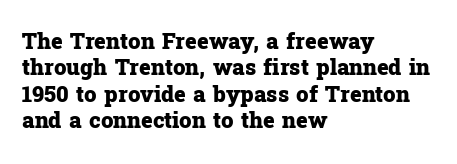
Stroke thickness is high; the sample reads as a true bold. Underline: absent. The horizontal fit of the characters is conventional and even. Do the letters lean? They stand straight. Horizontal alignment here is leftward, the default for most running prose.
